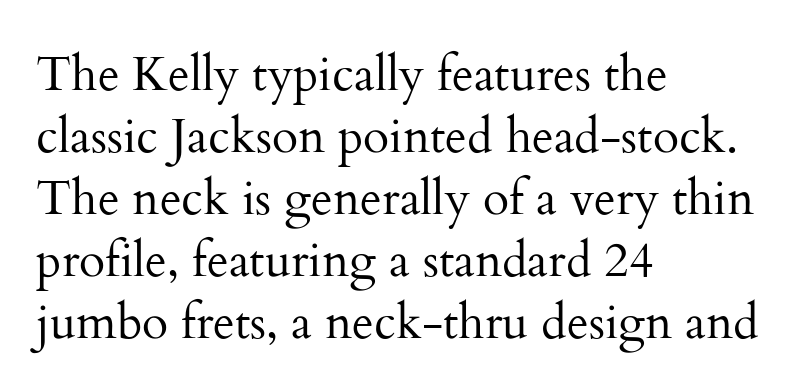
The image shows 48 px regular-weight serif type, upright; set left-aligned, normal line spacing (1.29x), normal letter spacing, not underlined; medium stroke contrast and a small x-height.
